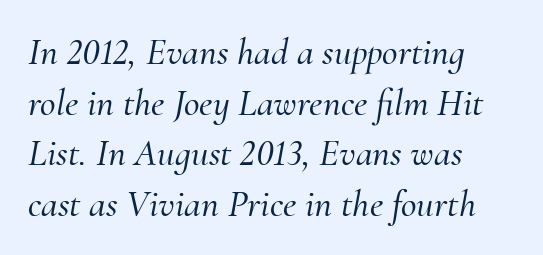
Look at the tracking — it's just the regular setting, nothing added. If you drew a line through each stem, it would be angled. Which margin do the lines hug? The left one — the right edge is uneven. Whoever set this chose a conventional vertical rhythm. Serif or sans? Serif — the stroke terminals have little feet.
